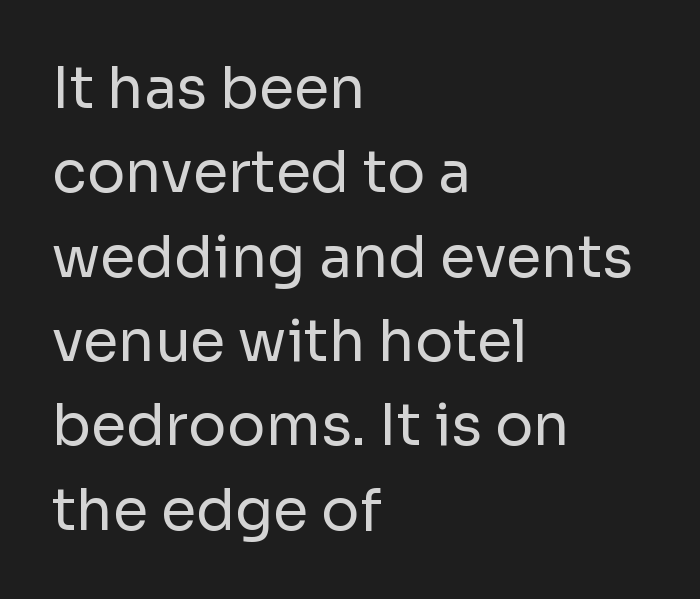
{"serif": "no", "italic": "no", "bold": "no", "weight": "regular", "width": "normal", "stroke_contrast": "low", "x_height": "medium", "monospaced": "no", "underline": "no", "align": "left", "line_spacing": "normal", "line_spacing_ratio": 1.48, "letter_spacing": "normal", "letter_spacing_em": 0.0, "glyph_px": 57}
